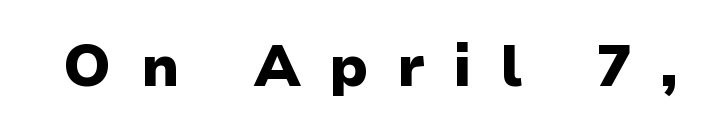
Q: Is the text bold? A: Yes.
Q: Is the text italic (slanted)? A: No, it is upright.
Q: Is the typeface a serif or a sans-serif typeface? A: Sans-serif.
Q: Is the text underlined? A: No.
Q: Is the spacing between letters normal or unusually wide? A: Unusually wide.
Q: Width (condensed, normal, or wide)? A: Normal.
Q: Stroke contrast? A: Low.
Q: x-height? A: Medium.
Q: Monospaced? A: No.
